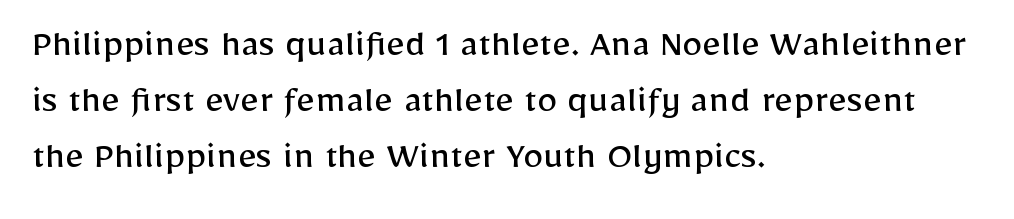
The image shows 41 px regular-weight sans-serif type, upright; set left-aligned, normal line spacing (1.37x), normal letter spacing, not underlined; low stroke contrast and a medium x-height.
